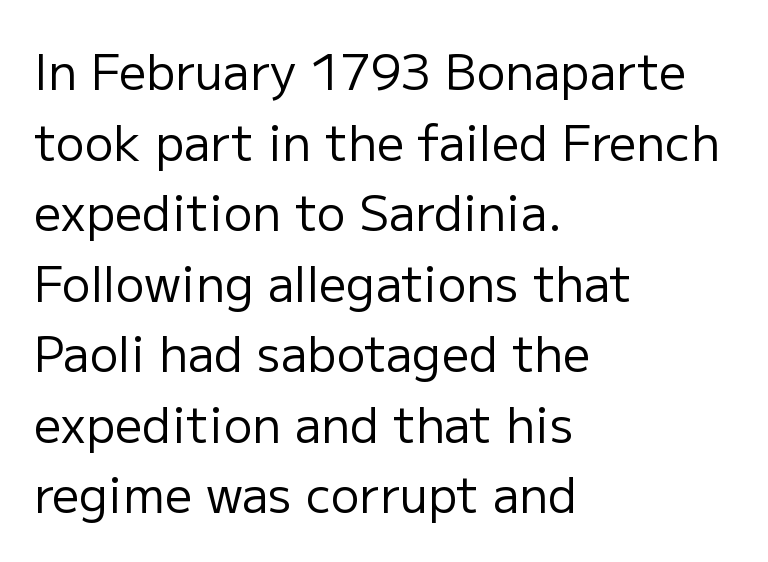
The rendering uses natural spacing where letterforms have individual widths. Each letter's strokes conclude bluntly, with no projecting serifs. Style check: upright. Honestly, the row spacing looks completely unremarkable.
